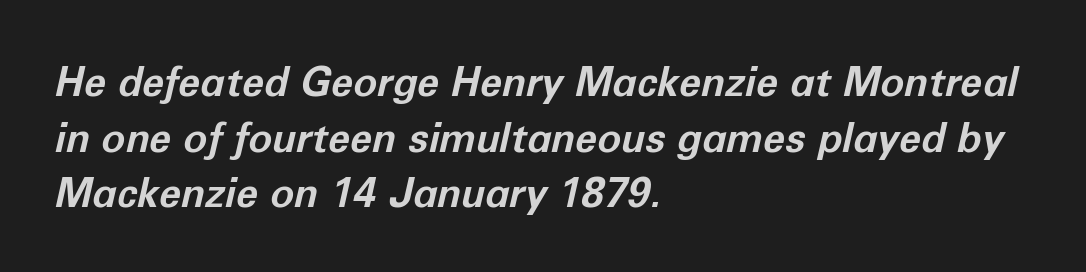
The image shows 40 px bold type, italic (leaning right); set left-aligned, normal line spacing (1.39x), normal letter spacing, not underlined; low stroke contrast and a medium x-height.
